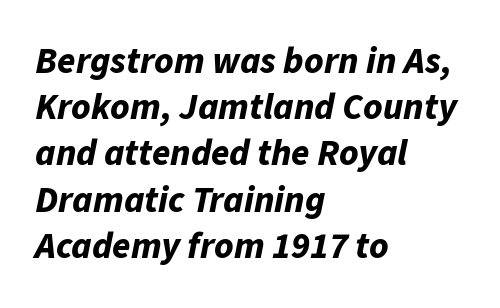
{"italic": "yes", "lean": "right", "slant_degrees": 11, "bold": "yes", "weight": "bold", "width": "normal", "stroke_contrast": "low", "x_height": "medium", "monospaced": "no", "underline": "no", "align": "left", "line_spacing": "normal", "line_spacing_ratio": 1.25, "letter_spacing": "normal", "letter_spacing_em": 0.0, "glyph_px": 37}
